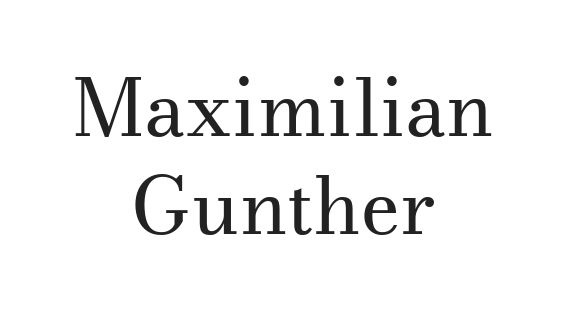
Q: Is the text bold? A: No.
Q: Is the text italic (slanted)? A: No, it is upright.
Q: Is the typeface a serif or a sans-serif typeface? A: Serif.
Q: Is the text underlined? A: No.
Q: How is the paragraph aligned? A: Centered.
Q: Is the spacing between letters normal or unusually wide? A: Normal.
Q: Width (condensed, normal, or wide)? A: Normal.
Q: Stroke contrast? A: Medium.
Q: x-height? A: Small.
Q: Monospaced? A: No.
